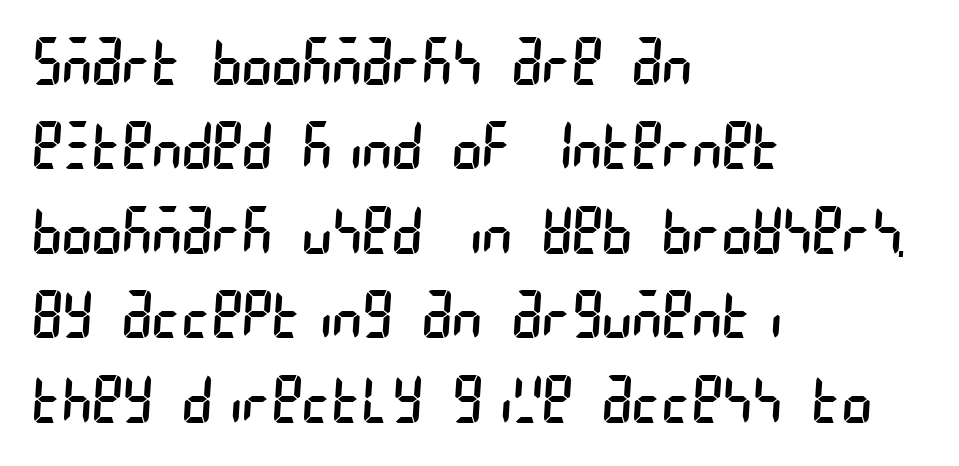
A sans-serif font was chosen for this passage. Just letters on the line, the space beneath them empty. The rendering anchors every line to the left-hand side. These lines keep a tight, regular rhythm from letter to letter. Horizontal bands of white between lines are of average thickness.
